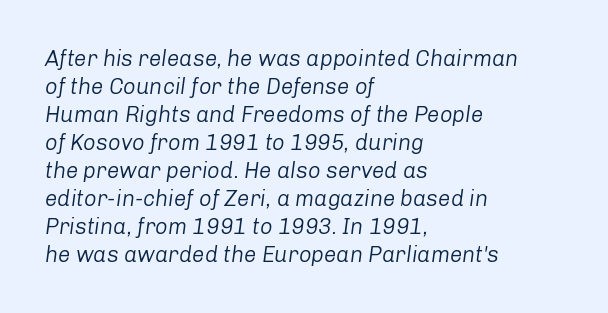
The image shows 22 px text type, italic (leaning right); set left-aligned, normal line spacing (1.27x), normal letter spacing, not underlined.
